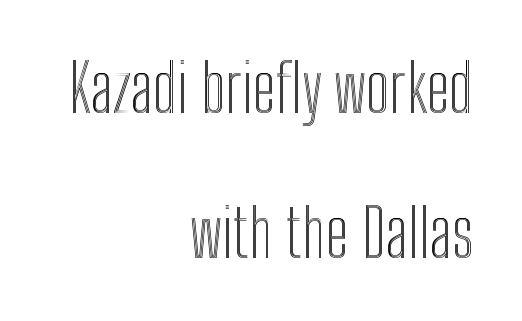
Alignment: flush right. Standard letterfit; no display-style spreading of the glyphs. The letters advance in unequal steps, a hallmark of proportional type. The baseline area is clear. This is the regular roman posture of the typeface.
